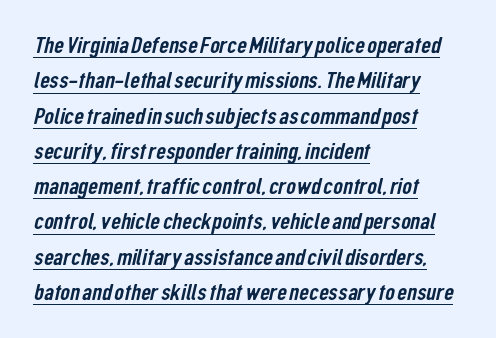
The ragged edge is on the right, which tells us the setting is flush left. Letter spacing: default. Regular leading. This rendering features underlined lettering.
